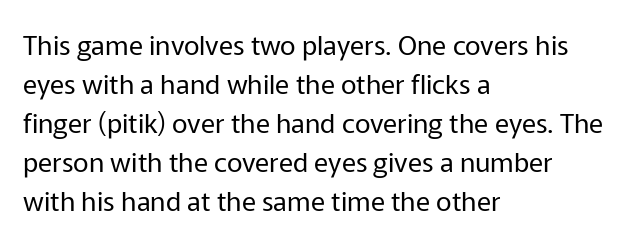
The image shows 27 px text type, upright; set left-aligned, normal line spacing (1.44x), normal letter spacing, not underlined.
